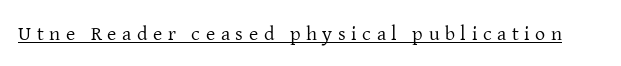
The image shows 20 px text type, upright; set unusually wide letter spacing (+0.28 em), underlined.
